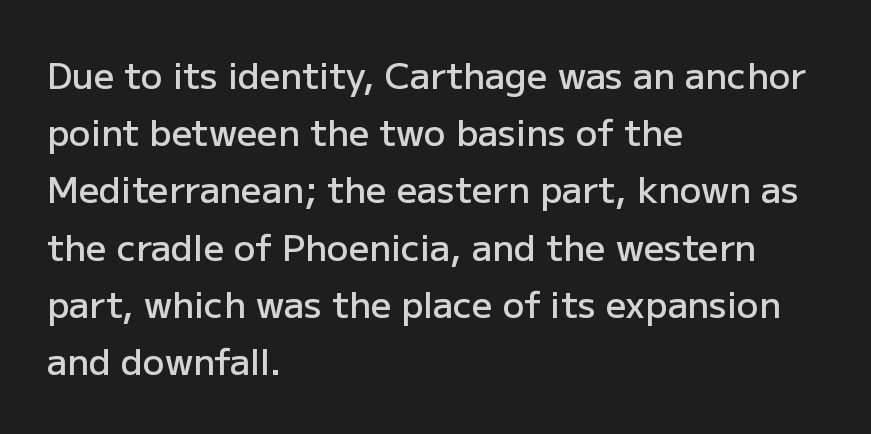
{"serif": "no", "italic": "no", "bold": "semi", "weight": "semibold", "width": "normal", "stroke_contrast": "low", "x_height": "medium", "monospaced": "no", "underline": "no", "align": "left", "line_spacing": "normal", "line_spacing_ratio": 1.59, "letter_spacing": "normal", "letter_spacing_em": 0.0, "glyph_px": 36}
